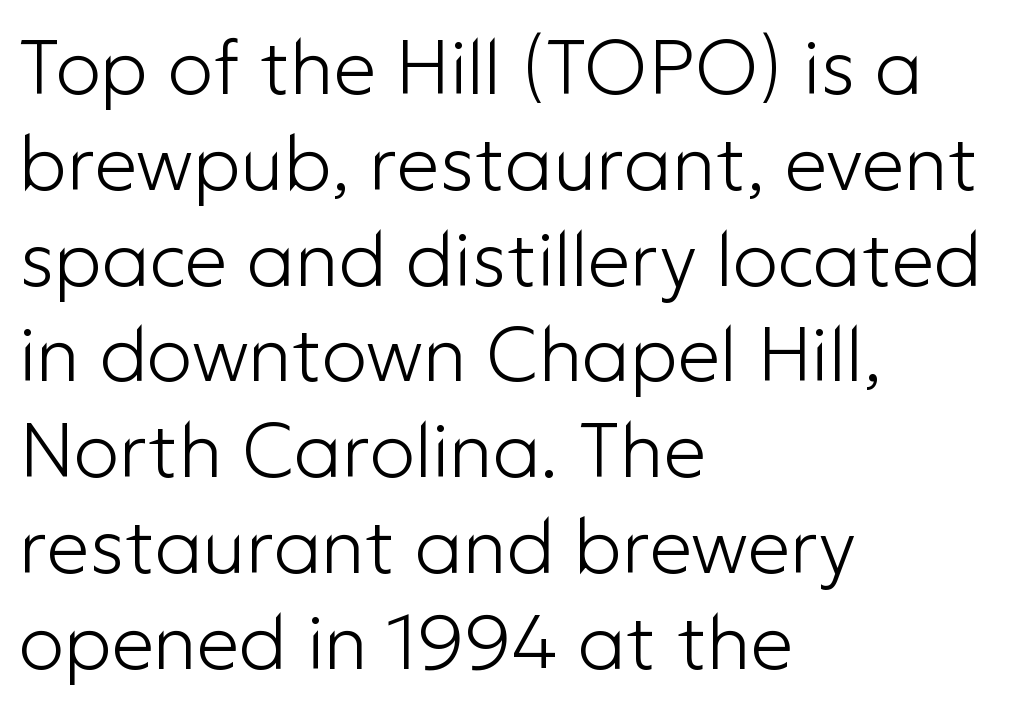
The image shows 76 px light sans-serif type, upright; set left-aligned, normal line spacing (1.26x), normal letter spacing, not underlined; low stroke contrast and a medium x-height.
